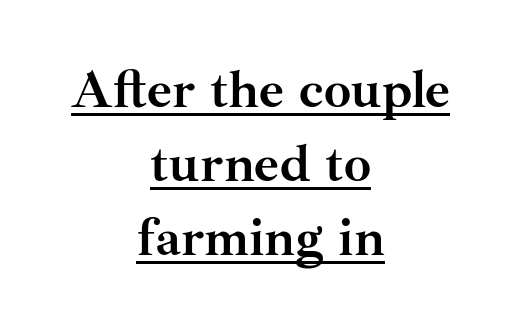
The image shows 54 px semibold serif type, upright; set centered, normal line spacing (1.37x), normal letter spacing, underlined; medium stroke contrast and a small x-height.
